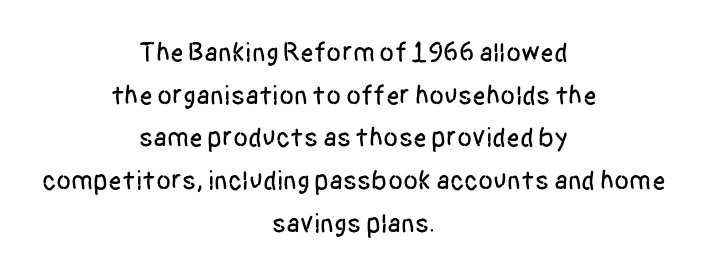
The image shows 27 px text type, upright; set centered, normal line spacing (1.58x), normal letter spacing, not underlined.
